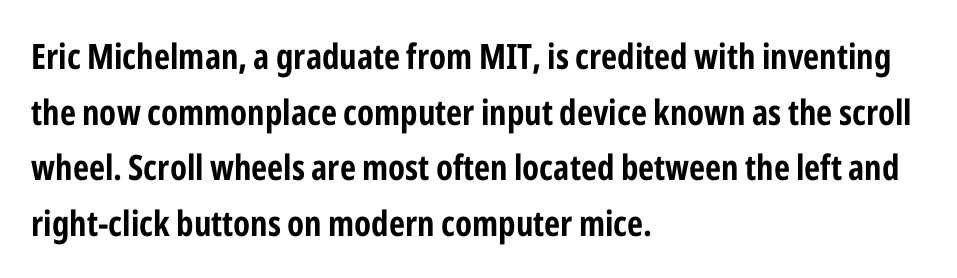
{"serif": "no", "italic": "no", "bold": "yes", "weight": "bold", "width": "condensed", "stroke_contrast": "low", "x_height": "medium", "monospaced": "no", "underline": "no", "align": "left", "line_spacing": "normal", "line_spacing_ratio": 1.59, "letter_spacing": "normal", "letter_spacing_em": 0.0, "glyph_px": 35}
